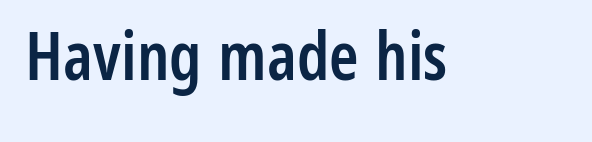
The image shows 67 px semibold, condensed sans-serif type, upright; set normal letter spacing, not underlined; low stroke contrast and a medium x-height.
